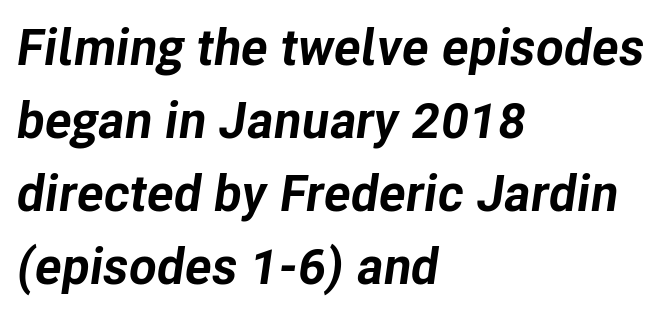
The image shows 51 px bold type, italic (leaning right); set left-aligned, normal line spacing (1.43x), normal letter spacing, not underlined; low stroke contrast and a medium x-height.
